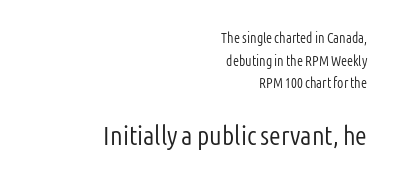
{"italic": "no", "bold": "no", "underline": "no", "align": "right", "line_spacing": "normal", "line_spacing_ratio": 1.62, "letter_spacing": "normal", "letter_spacing_em": 0.0, "larger_block": "second", "size_ratio": 1.93, "glyph_px": 27}
